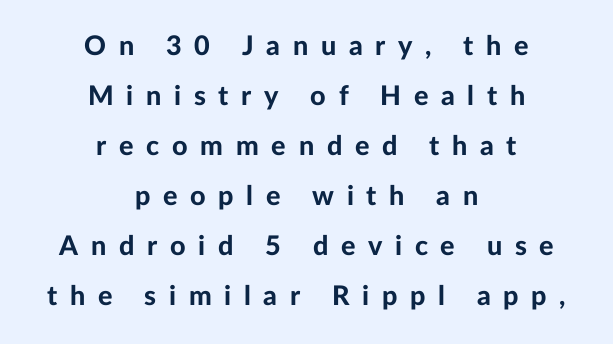
Tall strokes in this sample are plumb rather than angled. Lines of text with bare space underneath. The rendering inserts visible extra space after every character. The setting favours the middle, as headings and verse often do.
